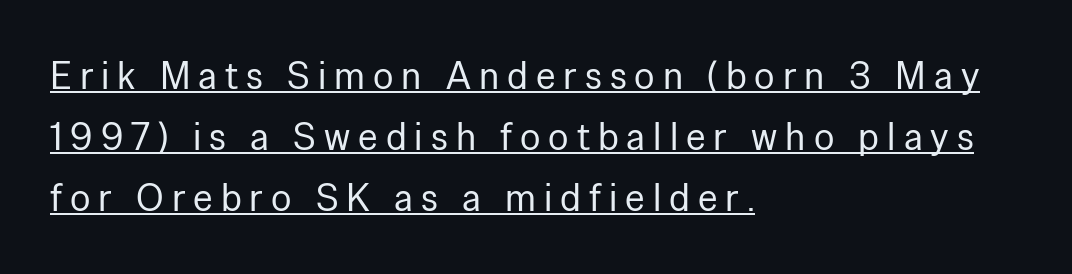
Q: Is the text bold? A: No.
Q: Is the text italic (slanted)? A: No, it is upright.
Q: Is the typeface a serif or a sans-serif typeface? A: Sans-serif.
Q: Is the text underlined? A: Yes.
Q: How is the paragraph aligned? A: Left-aligned.
Q: Is the spacing between letters normal or unusually wide? A: Unusually wide.
Q: Is the spacing between lines tight, normal or loose? A: Normal.
Q: Width (condensed, normal, or wide)? A: Normal.
Q: Stroke contrast? A: Low.
Q: x-height? A: Medium.
Q: Monospaced? A: No.
